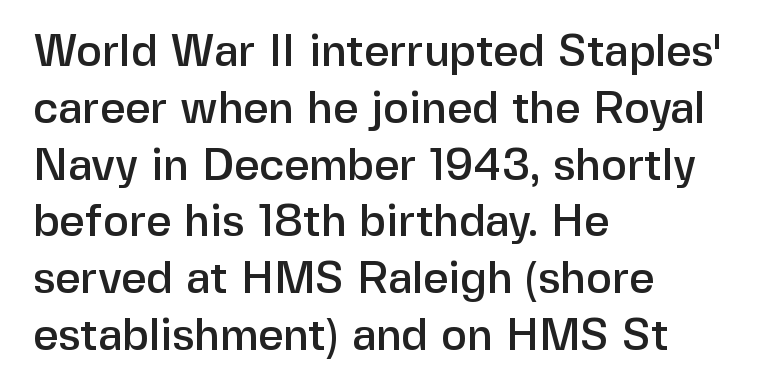
Q: Is the text italic (slanted)? A: No, it is upright.
Q: Is the typeface a serif or a sans-serif typeface? A: Sans-serif.
Q: Is the text underlined? A: No.
Q: How is the paragraph aligned? A: Left-aligned.
Q: Is the spacing between letters normal or unusually wide? A: Normal.
Q: Is the spacing between lines tight, normal or loose? A: Normal.
Q: Width (condensed, normal, or wide)? A: Normal.
Q: Stroke contrast? A: Low.
Q: x-height? A: Medium.
Q: Monospaced? A: No.
